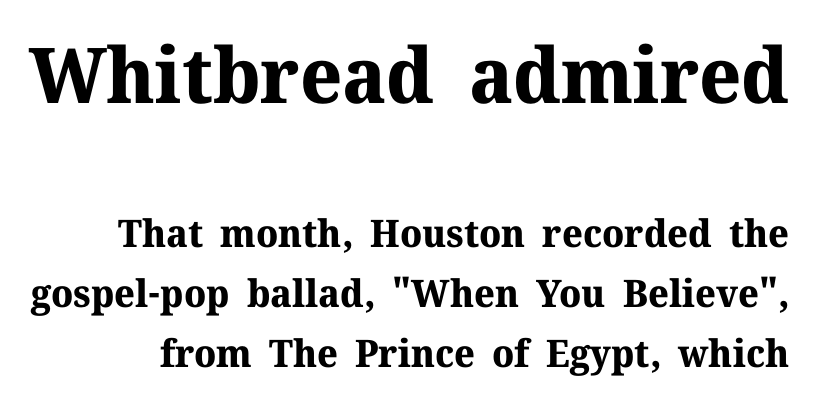
Q: Is the text bold? A: Yes.
Q: Is the text italic (slanted)? A: No, it is upright.
Q: Is the typeface a serif or a sans-serif typeface? A: Serif.
Q: Is the text underlined? A: No.
Q: Is the spacing between letters normal or unusually wide? A: Normal.
Q: Is the spacing between lines tight, normal or loose? A: Normal.
Q: Which block of text is set in a larger size, the first (top) or the second (bottom)? A: The first (top) one.
Q: Width (condensed, normal, or wide)? A: Normal.
Q: Stroke contrast? A: Medium.
Q: x-height? A: Medium.
Q: Monospaced? A: No.
